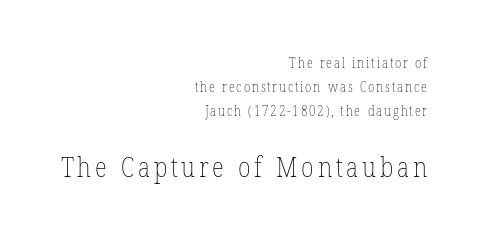
{"italic": "no", "bold": "no", "weight": "thin", "width": "condensed", "stroke_contrast": "low", "x_height": "medium", "monospaced": "no", "underline": "no", "align": "right", "line_spacing_ratio": 1.71, "larger_block": "second", "size_ratio": 2.0, "glyph_px": 28}
